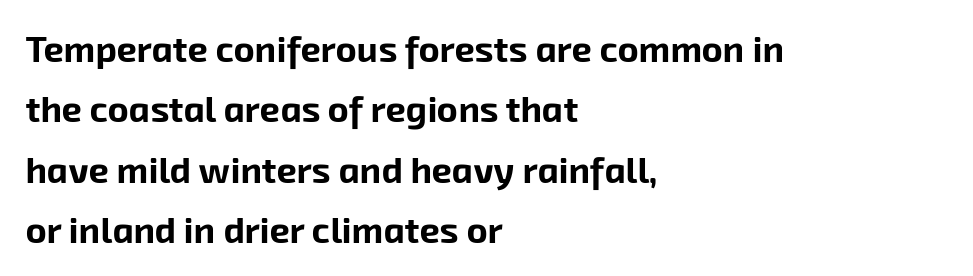
{"serif": "no", "bold": "yes", "weight": "bold", "width": "normal", "stroke_contrast": "low", "x_height": "medium", "monospaced": "no", "underline": "no", "align": "left", "line_spacing": "normal", "line_spacing_ratio": 1.68, "letter_spacing": "normal", "letter_spacing_em": 0.0, "glyph_px": 36}
